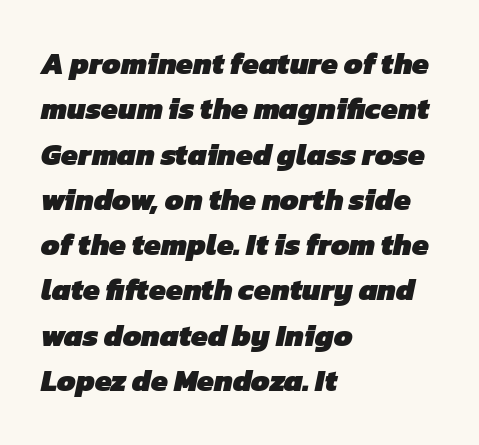
Q: Is the text bold? A: Yes.
Q: Is the typeface a serif or a sans-serif typeface? A: Sans-serif.
Q: Is the text underlined? A: No.
Q: How is the paragraph aligned? A: Left-aligned.
Q: Is the spacing between letters normal or unusually wide? A: Normal.
Q: Is the spacing between lines tight, normal or loose? A: Normal.
Q: Width (condensed, normal, or wide)? A: Normal.
Q: Stroke contrast? A: Low.
Q: x-height? A: Medium.
Q: Monospaced? A: No.
